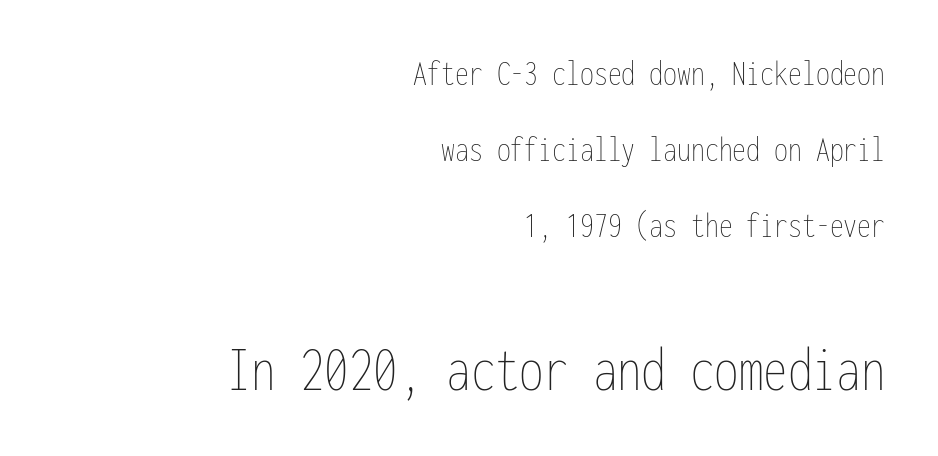
{"italic": "no", "bold": "no", "weight": "thin", "width": "condensed", "stroke_contrast": "low", "x_height": "medium", "monospaced": "yes", "underline": "no", "align": "right", "line_spacing": "loose", "line_spacing_ratio": 2.06, "letter_spacing": "normal", "letter_spacing_em": 0.0, "larger_block": "second", "size_ratio": 1.76, "glyph_px": 65}
